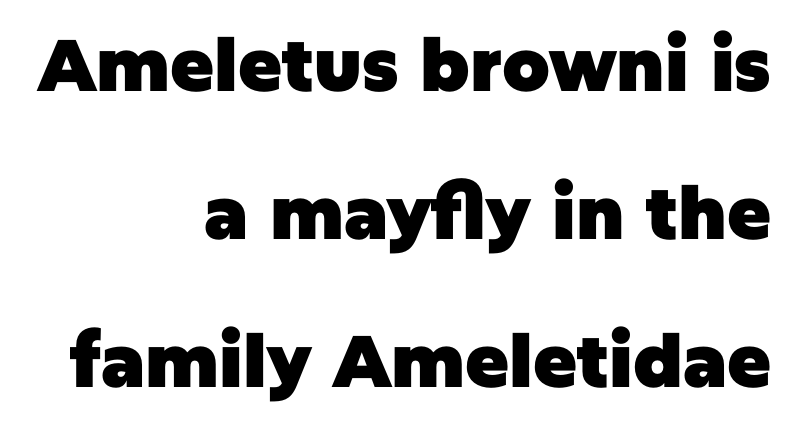
The image shows 73 px heavy sans-serif type, upright; set right-aligned, loose line spacing (2.03x), normal letter spacing, not underlined; low stroke contrast and a large x-height.
